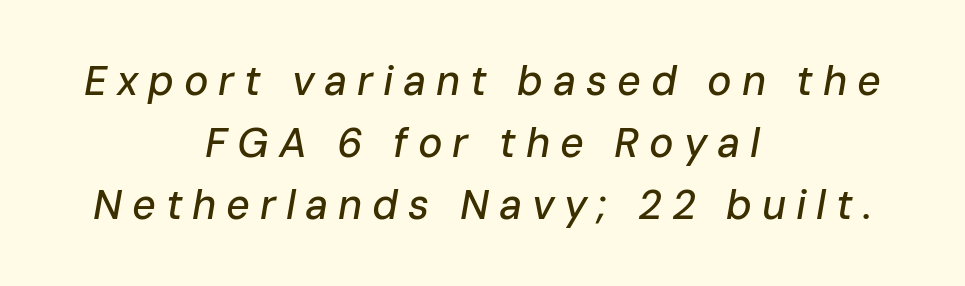
The paragraph shown floats in the horizontal middle. Quick note: italic. Is the letter spacing exaggerated? Yes — the characters are pushed far apart. This block has exactly the height ordinary leading produces.
